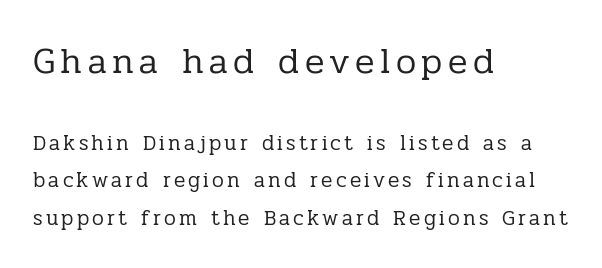
The more generous point size was reserved for the upper chunk. The zone under the glyphs is completely vacant. The lettering holds an erect, upright posture throughout. The rag falls on the right side of this text block.
